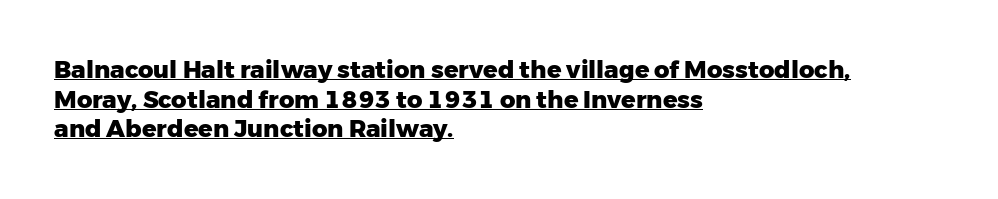
Q: Is the text bold? A: Yes.
Q: Is the text italic (slanted)? A: No, it is upright.
Q: Is the text underlined? A: Yes.
Q: How is the paragraph aligned? A: Left-aligned.
Q: Is the spacing between letters normal or unusually wide? A: Normal.
